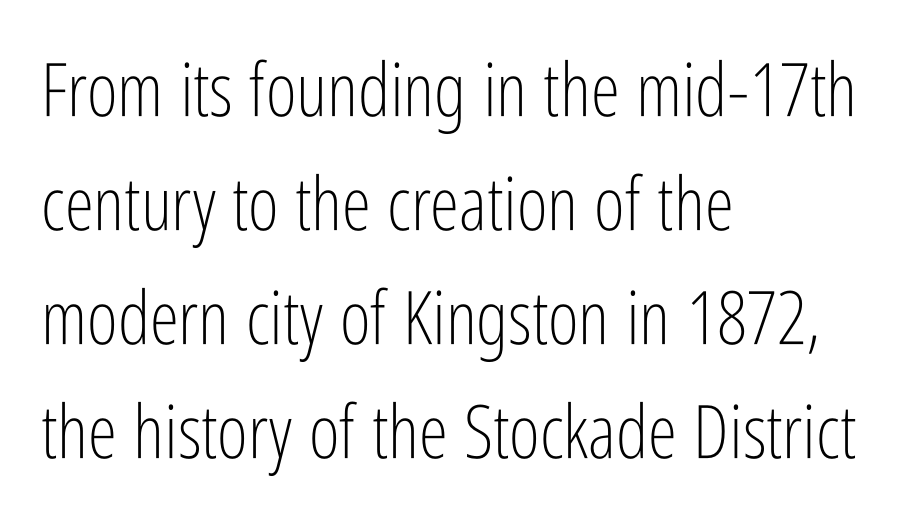
{"serif": "no", "italic": "no", "bold": "no", "weight": "light", "width": "condensed", "stroke_contrast": "low", "x_height": "medium", "monospaced": "no", "underline": "no", "align": "left", "line_spacing": "normal", "line_spacing_ratio": 1.54, "letter_spacing": "normal", "letter_spacing_em": 0.0, "glyph_px": 74}
